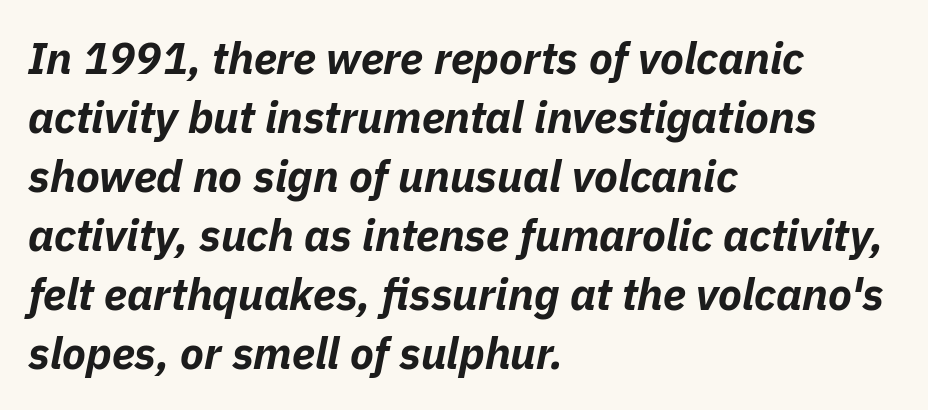
Q: Is the text bold? A: Yes.
Q: Is the text italic (slanted)? A: Yes, it leans right by about 11 degrees.
Q: Is the text underlined? A: No.
Q: How is the paragraph aligned? A: Left-aligned.
Q: Is the spacing between letters normal or unusually wide? A: Normal.
Q: Is the spacing between lines tight, normal or loose? A: Normal.
Q: Width (condensed, normal, or wide)? A: Normal.
Q: Stroke contrast? A: Low.
Q: x-height? A: Medium.
Q: Monospaced? A: No.
